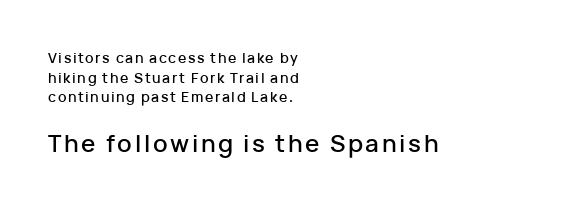
Anything drawn beneath the words? Only blank space. Does the lettering tilt? It doesn't — this is upright. Look at the glyph heights: the lower group is clearly the bigger setting. The lines in this sample share a left origin and differ only in where they stop. Summary of vertical rhythm: regular, with standard interline spacing.
